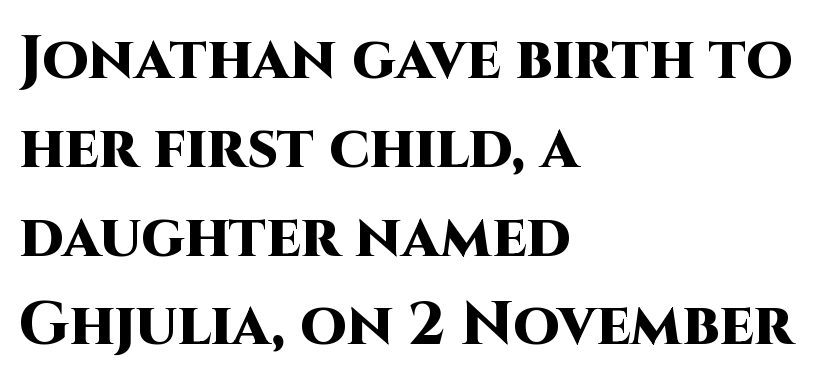
Is the block centered? No — it sits flush against the left margin. A bare baseline throughout the passage. The gaps between neighbouring characters are ordinary and unremarkable. Character widths vary here, with narrow letters taking less room than wide ones.
